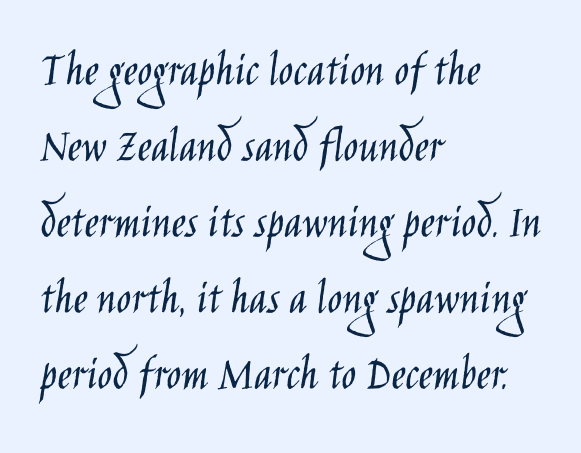
{"serif": "no", "bold": "no", "weight": "light", "width": "condensed", "stroke_contrast": "low", "x_height": "large", "monospaced": "no", "underline": "no", "align": "left", "line_spacing": "normal", "line_spacing_ratio": 1.55, "letter_spacing": "normal", "letter_spacing_em": 0.0, "glyph_px": 49}
